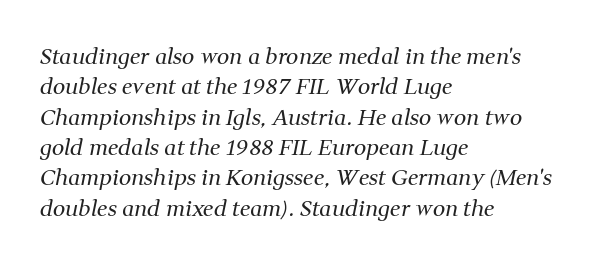
Every character sits at an angle, as italics do. Left-aligned paragraph, ragged on the right. Descenders hang freely into open space. Baseline-to-baseline distance is the conventional proportion of letter height. Does extra space separate the letters? No, they use regular spacing.
